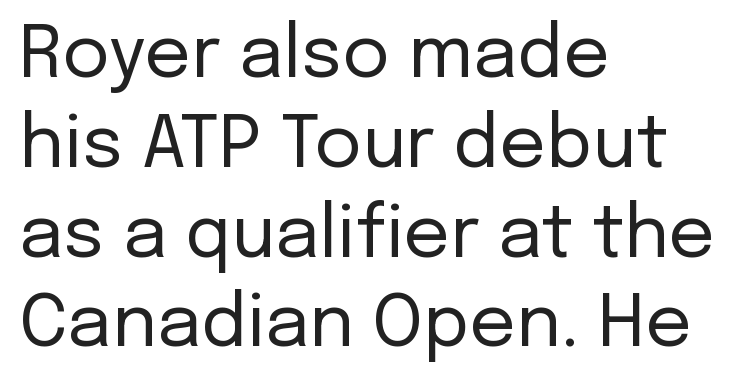
{"serif": "no", "italic": "no", "bold": "no", "weight": "regular", "width": "normal", "stroke_contrast": "low", "x_height": "medium", "monospaced": "no", "underline": "no", "align": "left", "line_spacing_ratio": 1.23, "letter_spacing": "normal", "letter_spacing_em": 0.0, "glyph_px": 73}
